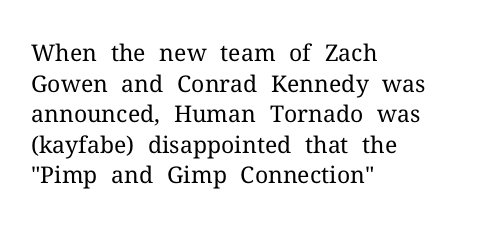
The image shows 23 px text type, upright; set left-aligned, normal line spacing (1.33x), normal letter spacing, not underlined.
